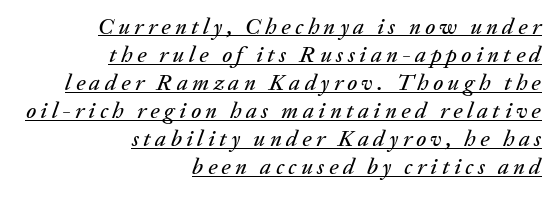
Q: Is the text italic (slanted)? A: Yes, it leans right by about 20 degrees.
Q: Is the text underlined? A: Yes.
Q: How is the paragraph aligned? A: Right-aligned.
